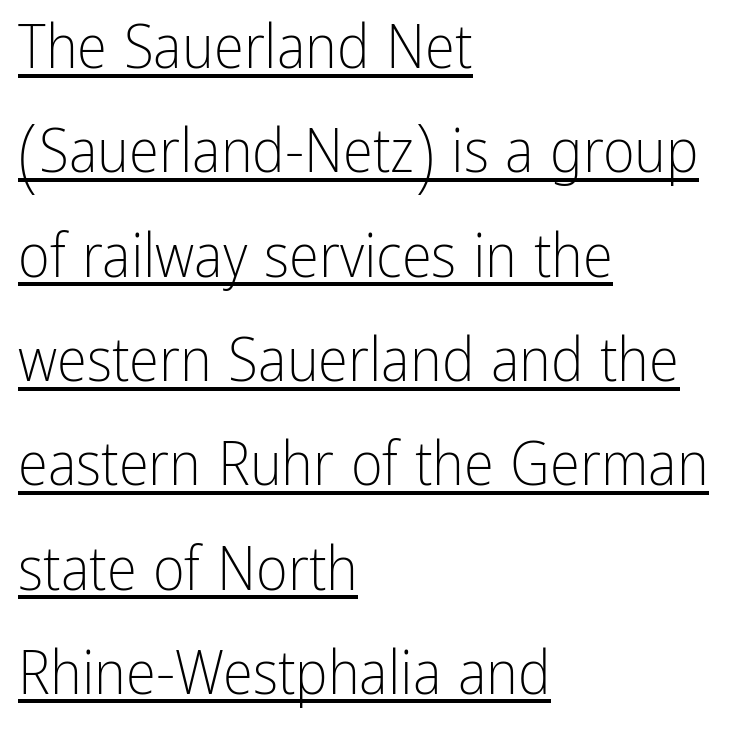
The image shows 61 px light, condensed sans-serif type, upright; set left-aligned, line spacing 1.71x, normal letter spacing, underlined; low stroke contrast and a medium x-height.
